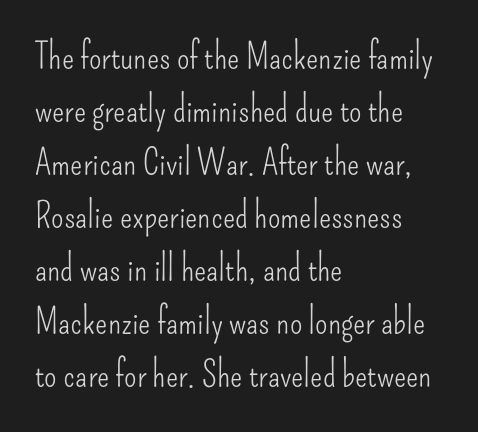
Does the leading feel generous? No, just average. Do the characters align in a grid? No, the font is proportional. Italic: no, the glyphs are upright roman. In terms of letterspacing, this is plain default setting. Does the copy run flush right? No — it runs flush left.
